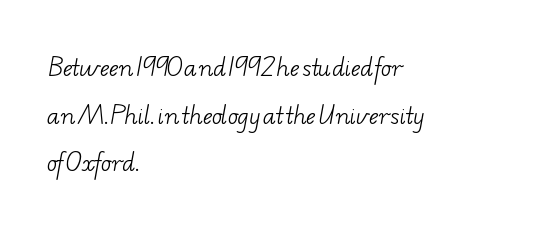
{"bold": "no", "underline": "no", "align": "left", "line_spacing": "loose", "line_spacing_ratio": 2.17, "letter_spacing": "normal", "letter_spacing_em": 0.0, "glyph_px": 22}
